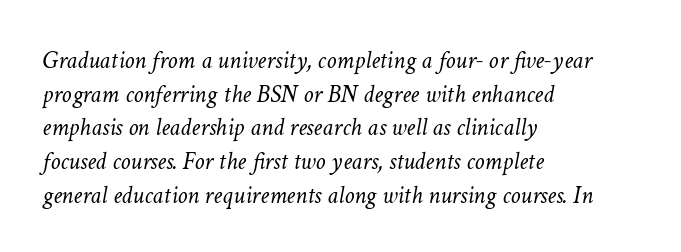
The gaps between neighbouring characters are ordinary and unremarkable. Compared with a typical body face, this is equally light or lighter still. This sample keeps an unexceptional amount of space between lines. Horizontal alignment here is leftward, the default for most running prose. The letters are slanted; this is an italic face.
